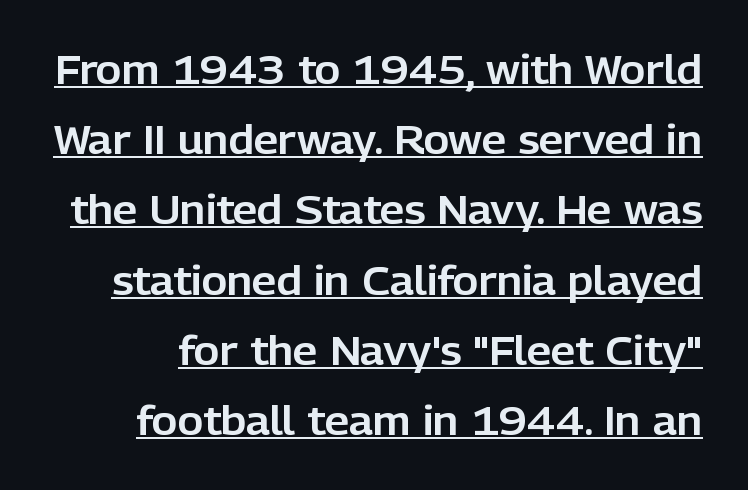
The image shows 39 px sans-serif type, upright; set line spacing 1.8x, normal letter spacing, underlined; low stroke contrast and a medium x-height.
